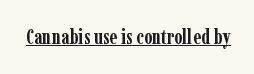
Emphasis is given by a line drawn under the lettering. Weight: bold. Honestly, the letter spacing is just normal — you wouldn't notice it. Is there any slant? The stems are plumb.
